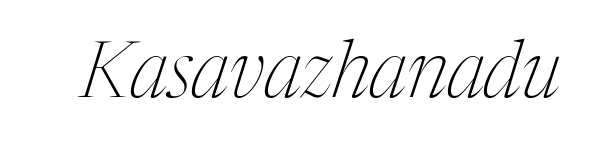
Q: Is the text bold? A: No.
Q: Is the text italic (slanted)? A: Yes, it leans right by about 17 degrees.
Q: Is the typeface a serif or a sans-serif typeface? A: Serif.
Q: Is the text underlined? A: No.
Q: Is the spacing between letters normal or unusually wide? A: Normal.
Q: Width (condensed, normal, or wide)? A: Condensed.
Q: Stroke contrast? A: Medium.
Q: x-height? A: Medium.
Q: Monospaced? A: No.
